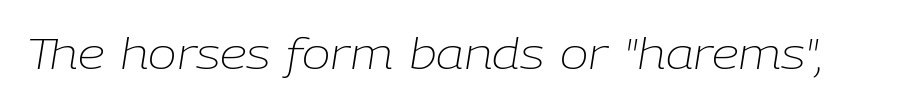
This is oblique type, the kind used for emphasis or titles. This sample uses plain, unmodified letter spacing. Descender tails drop into unmarked territory. This reads as an unemphasized weight, regular at the heaviest.
